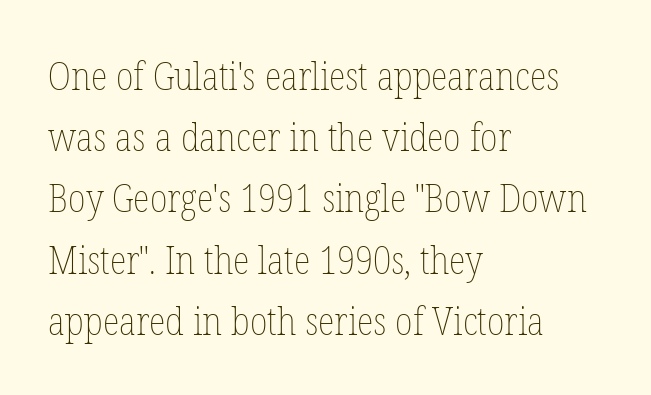
{"italic": "no", "bold": "no", "weight": "thin", "width": "condensed", "stroke_contrast": "low", "x_height": "medium", "monospaced": "no", "underline": "no", "align": "left", "line_spacing": "normal", "line_spacing_ratio": 1.57, "letter_spacing": "normal", "letter_spacing_em": 0.0, "glyph_px": 39}
